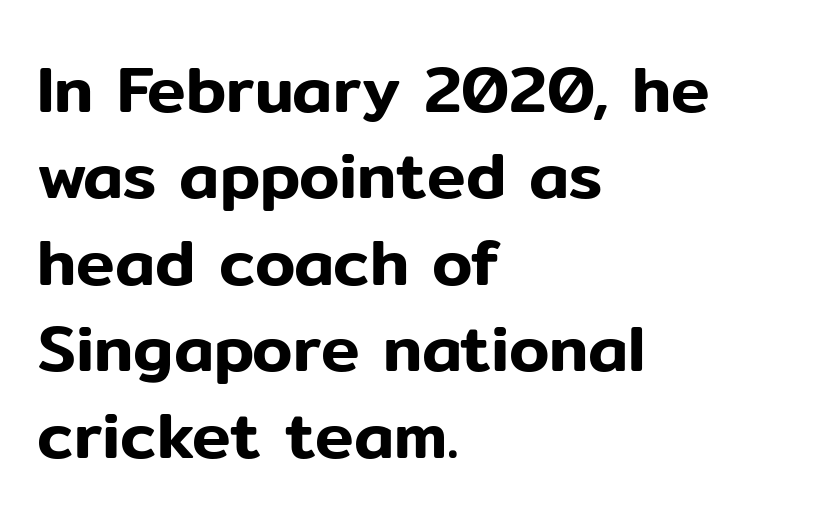
The image shows 65 px sans-serif type, upright; set left-aligned, normal line spacing (1.33x), normal letter spacing, not underlined; low stroke contrast and a medium x-height.
